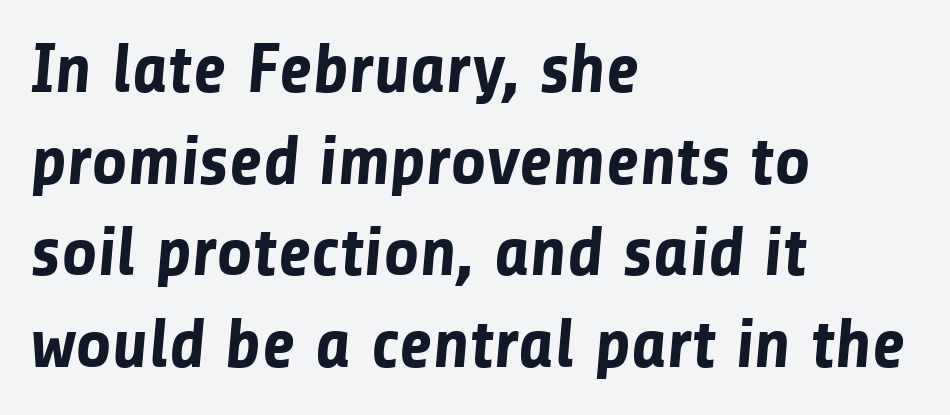
The image shows 70 px bold sans-serif type; set left-aligned, normal line spacing (1.31x), normal letter spacing, not underlined; low stroke contrast and a medium x-height.
